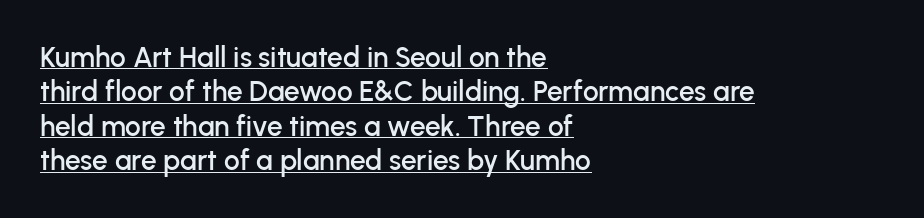
Q: Is the text italic (slanted)? A: No, it is upright.
Q: Is the typeface a serif or a sans-serif typeface? A: Sans-serif.
Q: Is the text underlined? A: Yes.
Q: How is the paragraph aligned? A: Left-aligned.
Q: Is the spacing between letters normal or unusually wide? A: Normal.
Q: Width (condensed, normal, or wide)? A: Normal.
Q: Stroke contrast? A: Low.
Q: x-height? A: Medium.
Q: Monospaced? A: No.
